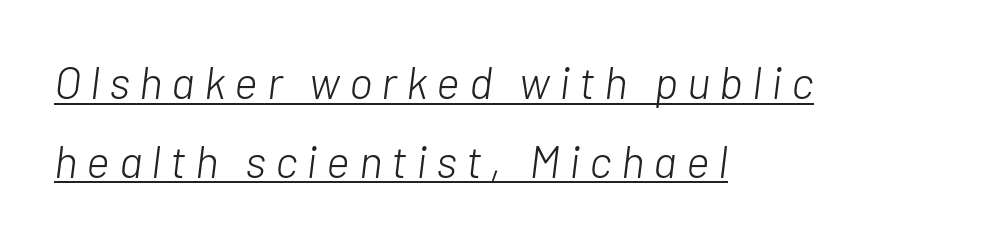
Q: Is the text bold? A: No.
Q: Is the text italic (slanted)? A: Yes, it leans right by about 7 degrees.
Q: Is the text underlined? A: Yes.
Q: How is the paragraph aligned? A: Left-aligned.
Q: Is the spacing between letters normal or unusually wide? A: Unusually wide.
Q: Width (condensed, normal, or wide)? A: Normal.
Q: Stroke contrast? A: Low.
Q: x-height? A: Medium.
Q: Monospaced? A: No.
